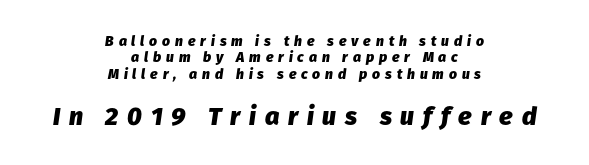
The image shows 25 px bold type, italic (leaning right); set centered, line spacing 1.17x, unusually wide letter spacing (+0.35 em), not underlined; the second (bottom) block is 1.79x larger.
